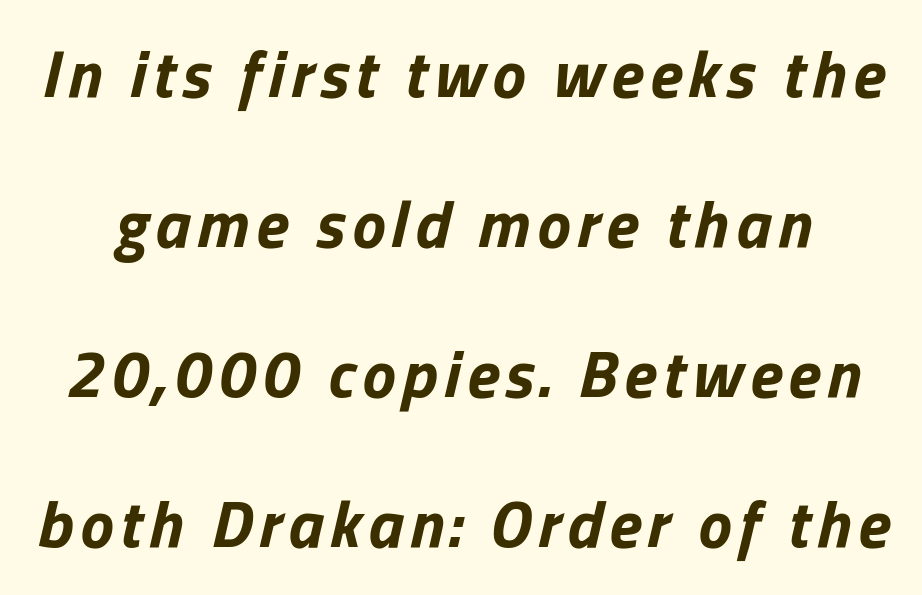
Leading is clearly above the norm, producing a sparse column. The space directly below the letters is spotless. Typesetter's note: full bold, strokes at maximum text heaviness. Do the characters align in a grid? No, the font is proportional.
